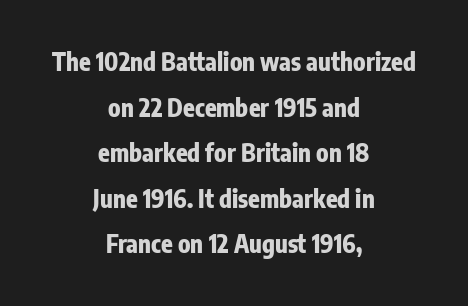
Q: Is the text bold? A: Yes.
Q: Is the text italic (slanted)? A: No, it is upright.
Q: Is the text underlined? A: No.
Q: How is the paragraph aligned? A: Centered.
Q: Is the spacing between letters normal or unusually wide? A: Normal.
Q: Is the spacing between lines tight, normal or loose? A: Loose.
